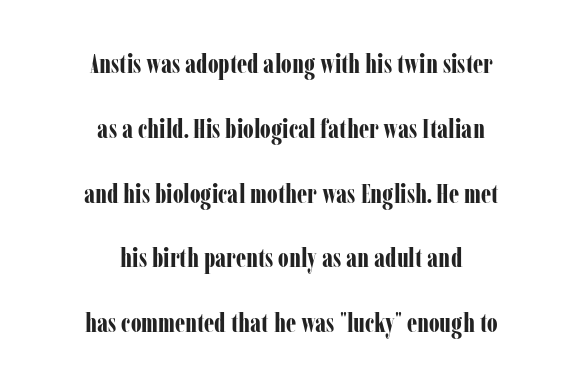
Compared with a flush-left layout, this one balances lines on the center instead. The space beneath each line is pristine and unruled. Plenty of ink on the page — the face is bold. The letters sit at their default tracking, neither squeezed nor spread.
